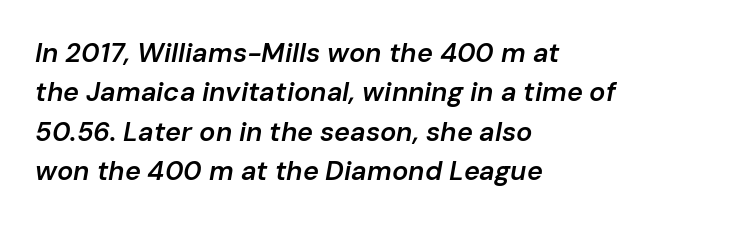
This sample uses an oblique cut, with every glyph tilted off the vertical. This rendering uses left alignment, leaving the right contour irregular. A typesetter would call this zero additional tracking. The foot of each line stays bare and open.
